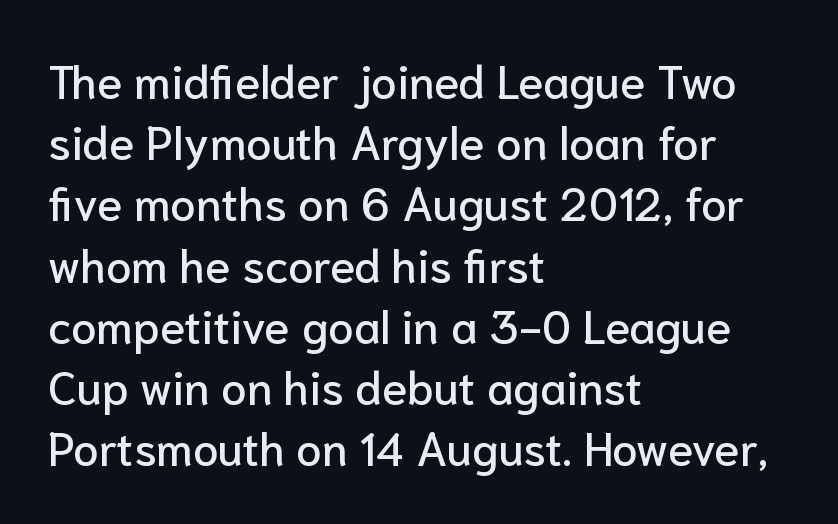
{"serif": "no", "italic": "no", "width": "normal", "stroke_contrast": "low", "x_height": "medium", "monospaced": "no", "underline": "no", "align": "left", "line_spacing": "normal", "line_spacing_ratio": 1.33, "letter_spacing": "normal", "letter_spacing_em": 0.0, "glyph_px": 46}
